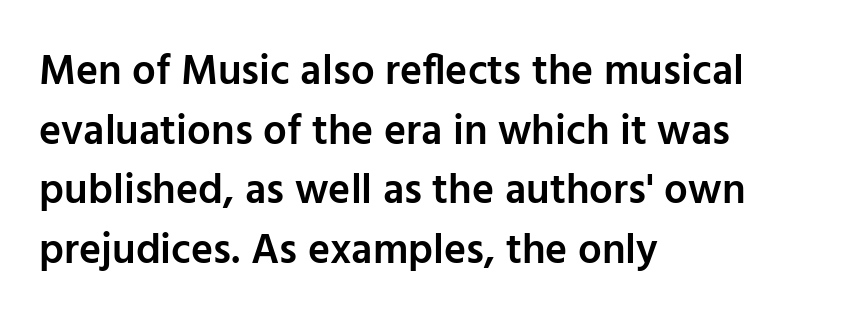
Q: Is the text bold? A: Semi-bold.
Q: Is the text italic (slanted)? A: No, it is upright.
Q: Is the typeface a serif or a sans-serif typeface? A: Sans-serif.
Q: Is the text underlined? A: No.
Q: How is the paragraph aligned? A: Left-aligned.
Q: Is the spacing between letters normal or unusually wide? A: Normal.
Q: Is the spacing between lines tight, normal or loose? A: Normal.
Q: Width (condensed, normal, or wide)? A: Normal.
Q: Stroke contrast? A: Low.
Q: x-height? A: Medium.
Q: Monospaced? A: No.
